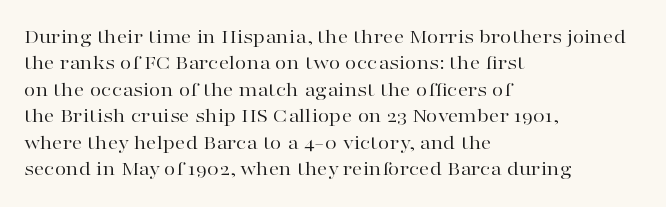
The image shows 21 px text type, upright; set left-aligned, normal line spacing (1.26x), normal letter spacing, not underlined.
